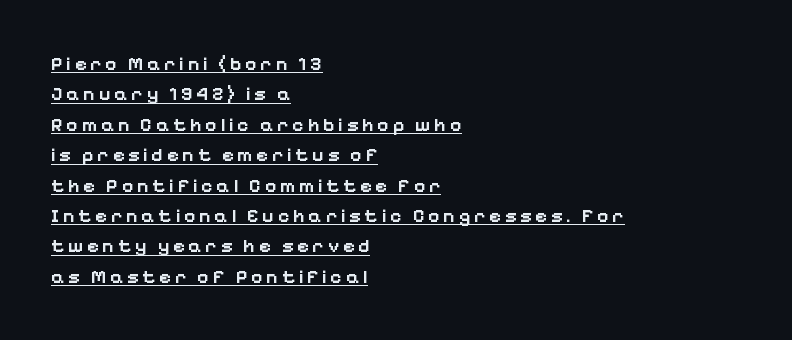
The image shows 20 px text type, upright; set left-aligned, normal line spacing (1.52x), underlined.
